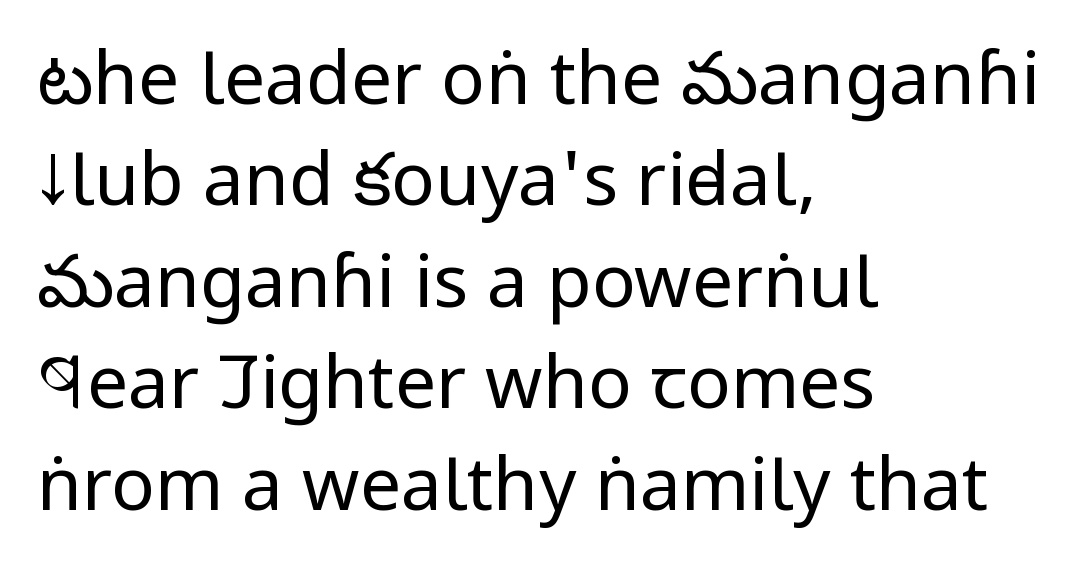
This is not heavy type; no bold has been used. Is the block centered? No — it sits flush against the left margin. Is the letter spacing exaggerated? No — it looks like the ordinary default. This sample uses a sans-serif face. Character widths vary here, with narrow letters taking less room than wide ones.
